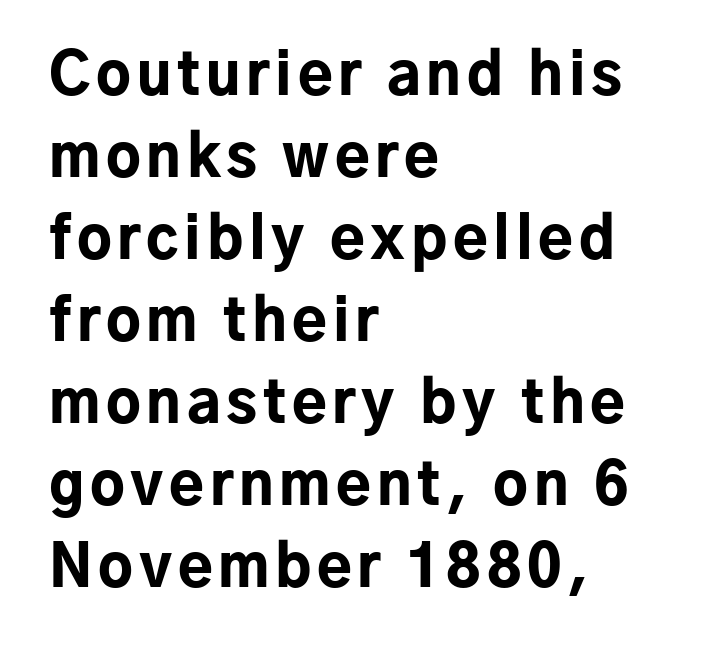
The image shows 57 px bold sans-serif type, upright; set left-aligned, normal line spacing (1.44x), not underlined; low stroke contrast and a medium x-height.
